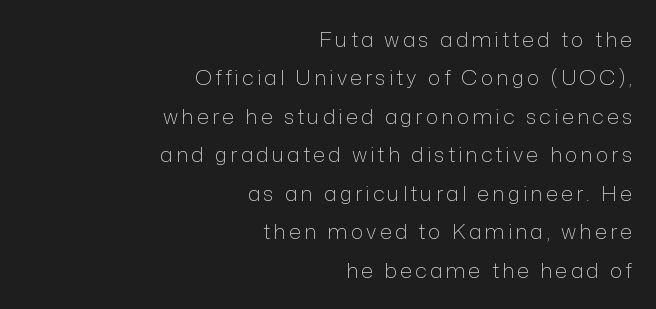
Q: Is the text bold? A: No.
Q: Is the text italic (slanted)? A: No, it is upright.
Q: Is the text underlined? A: No.
Q: How is the paragraph aligned? A: Right-aligned.
